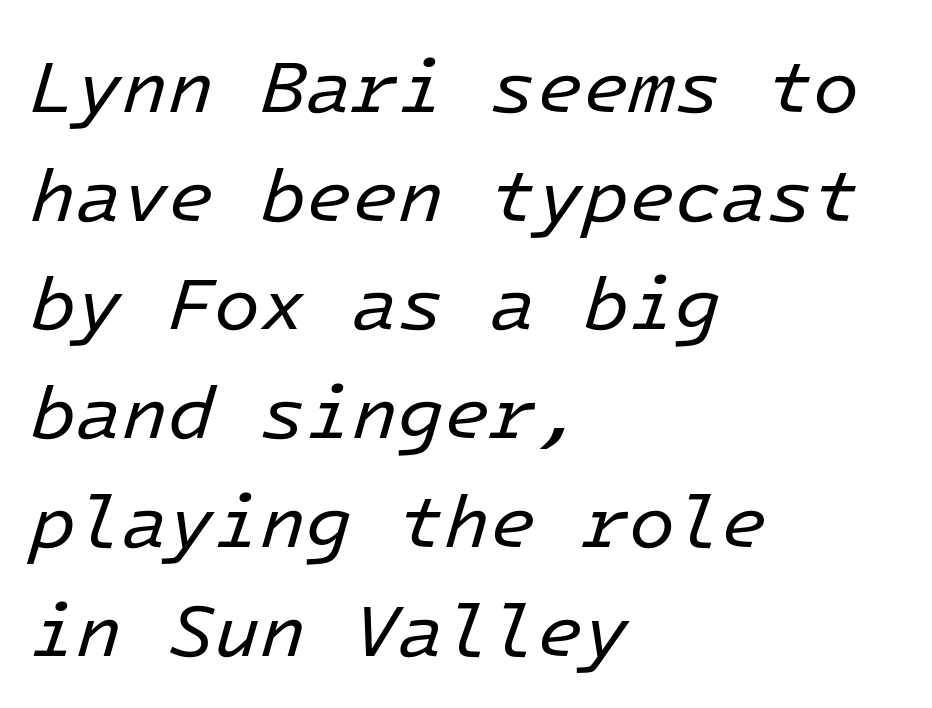
The lettering tilts uniformly, giving the passage an italic look. Caption: standard tracking, unaltered. Honestly, there is no underline to notice here at all. The letterforms sit at book weight or below. If you drew a ruler down the left edge, every line would touch it. The letters march in equal steps, a hallmark of fixed-pitch type.
